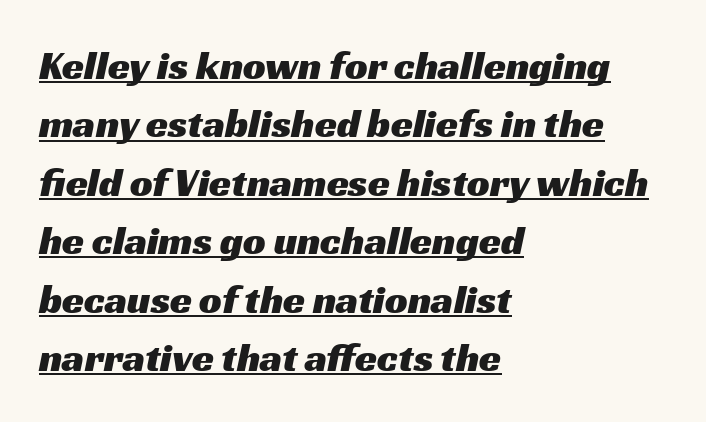
Q: Is the typeface a serif or a sans-serif typeface? A: Sans-serif.
Q: Is the text underlined? A: Yes.
Q: How is the paragraph aligned? A: Left-aligned.
Q: Is the spacing between letters normal or unusually wide? A: Normal.
Q: Is the spacing between lines tight, normal or loose? A: Normal.
Q: Width (condensed, normal, or wide)? A: Wide.
Q: Stroke contrast? A: Medium.
Q: x-height? A: Medium.
Q: Monospaced? A: No.
